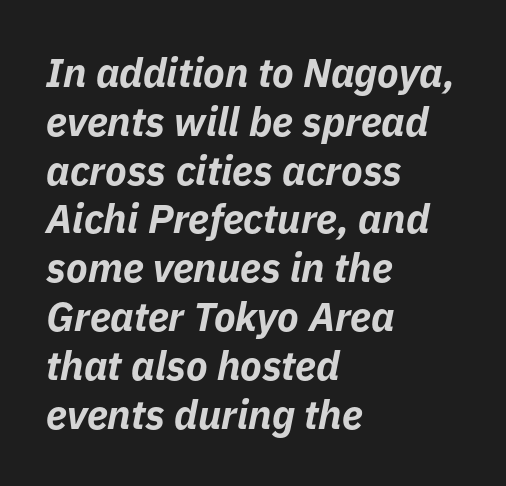
The image shows 40 px bold type, italic (leaning right); set left-aligned, line spacing 1.22x, normal letter spacing, not underlined; low stroke contrast and a medium x-height.
